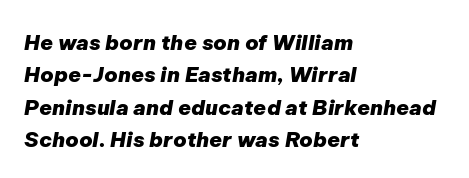
Q: Is the text bold? A: Yes.
Q: Is the text italic (slanted)? A: Yes, it leans right by about 9 degrees.
Q: Is the text underlined? A: No.
Q: How is the paragraph aligned? A: Left-aligned.
Q: Is the spacing between letters normal or unusually wide? A: Normal.
Q: Is the spacing between lines tight, normal or loose? A: Normal.
